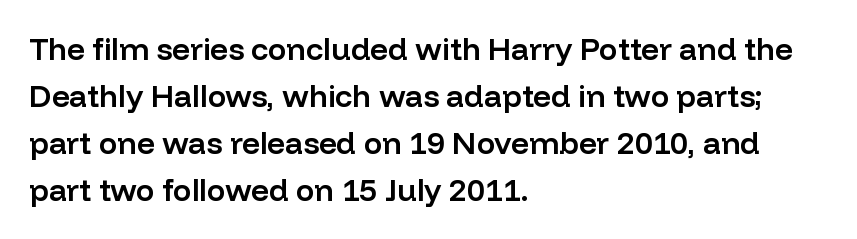
{"serif": "no", "italic": "no", "bold": "semi", "weight": "semibold", "width": "normal", "stroke_contrast": "low", "x_height": "medium", "monospaced": "no", "underline": "no", "align": "left", "line_spacing": "normal", "line_spacing_ratio": 1.52, "letter_spacing": "normal", "letter_spacing_em": 0.0, "glyph_px": 31}
